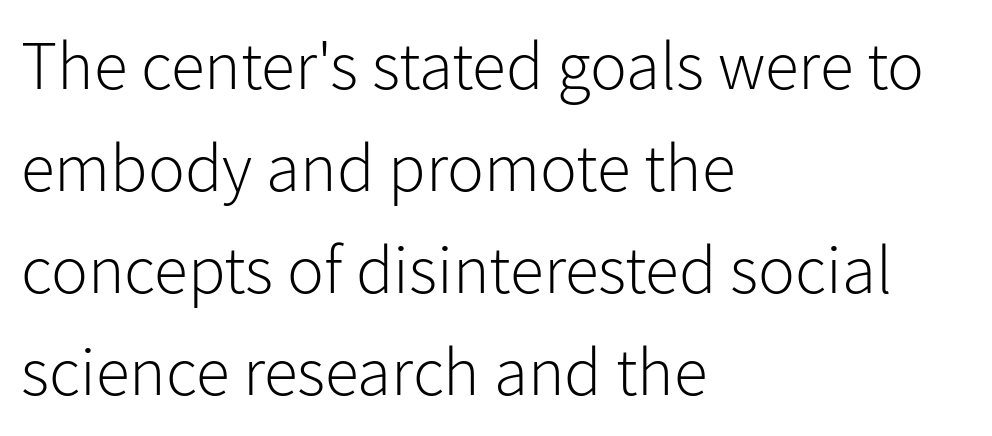
Q: Is the text bold? A: No.
Q: Is the text italic (slanted)? A: No, it is upright.
Q: Is the typeface a serif or a sans-serif typeface? A: Sans-serif.
Q: Is the text underlined? A: No.
Q: How is the paragraph aligned? A: Left-aligned.
Q: Is the spacing between letters normal or unusually wide? A: Normal.
Q: Is the spacing between lines tight, normal or loose? A: Normal.
Q: Width (condensed, normal, or wide)? A: Normal.
Q: Stroke contrast? A: Low.
Q: x-height? A: Medium.
Q: Monospaced? A: No.
